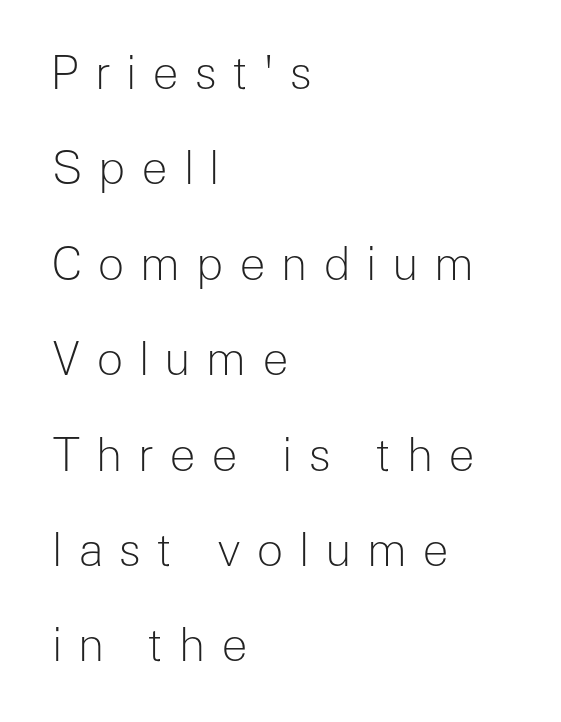
The image shows 45 px light sans-serif type, upright; set left-aligned, loose line spacing (2.12x), unusually wide letter spacing (+0.34 em), not underlined; low stroke contrast and a medium x-height.
